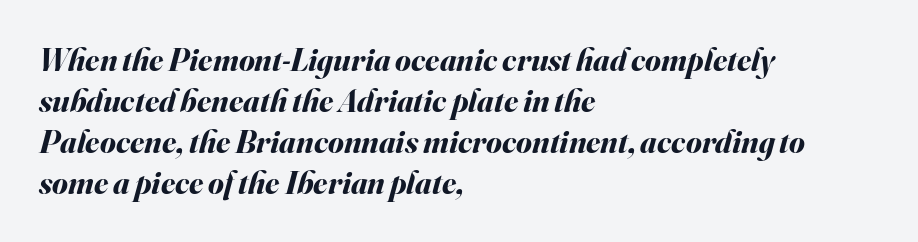
Q: Is the text bold? A: Yes.
Q: Is the text italic (slanted)? A: Yes, it leans right by about 16 degrees.
Q: Is the text underlined? A: No.
Q: How is the paragraph aligned? A: Left-aligned.
Q: Is the spacing between letters normal or unusually wide? A: Normal.
Q: Is the spacing between lines tight, normal or loose? A: Normal.
Q: Width (condensed, normal, or wide)? A: Normal.
Q: Stroke contrast? A: Medium.
Q: x-height? A: Small.
Q: Monospaced? A: No.
